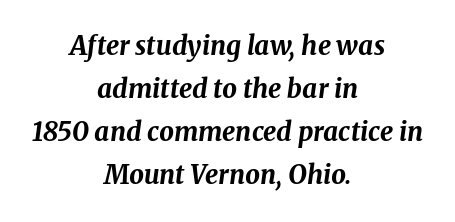
The image shows 26 px bold type, italic (leaning right); set centered, normal line spacing (1.66x), normal letter spacing, not underlined.
